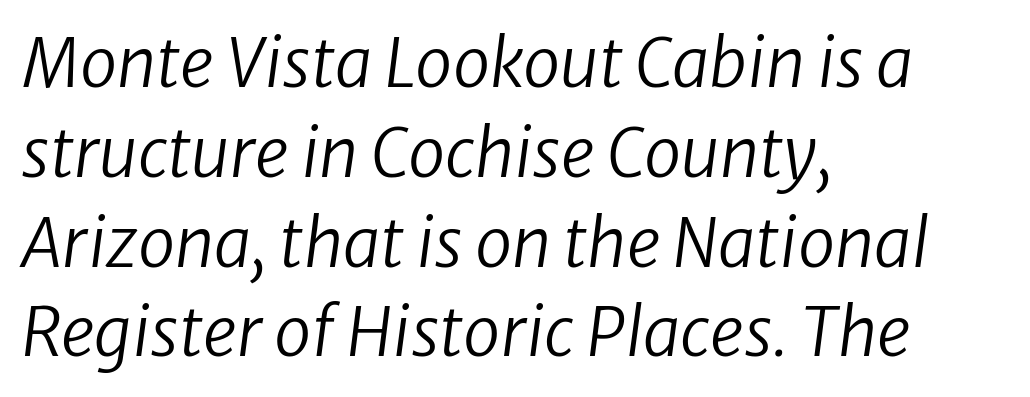
Q: Is the text bold? A: No.
Q: Is the text italic (slanted)? A: Yes, it leans right by about 8 degrees.
Q: Is the text underlined? A: No.
Q: How is the paragraph aligned? A: Left-aligned.
Q: Is the spacing between letters normal or unusually wide? A: Normal.
Q: Is the spacing between lines tight, normal or loose? A: Normal.
Q: Width (condensed, normal, or wide)? A: Normal.
Q: Stroke contrast? A: Low.
Q: x-height? A: Medium.
Q: Monospaced? A: No.
